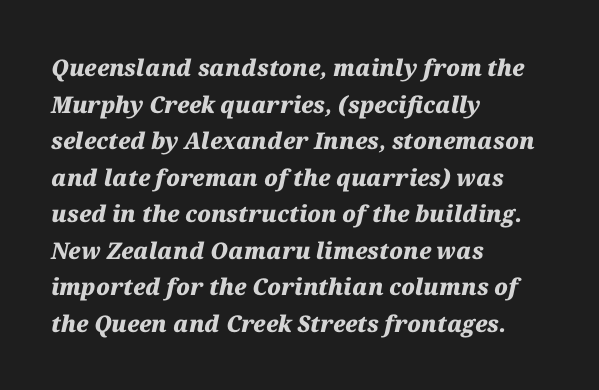
{"italic": "yes", "lean": "right", "slant_degrees": 12, "bold": "yes", "underline": "no", "align": "left", "line_spacing": "normal", "line_spacing_ratio": 1.59, "letter_spacing": "normal", "letter_spacing_em": 0.0, "glyph_px": 23}
